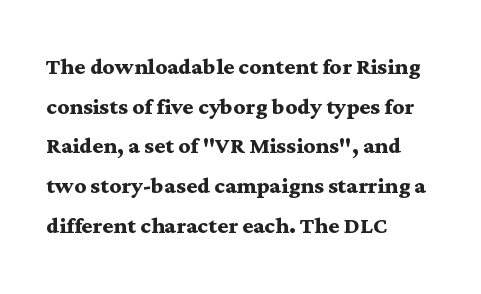
Q: Is the text bold? A: Yes.
Q: Is the text italic (slanted)? A: No, it is upright.
Q: Is the typeface a serif or a sans-serif typeface? A: Serif.
Q: Is the text underlined? A: No.
Q: How is the paragraph aligned? A: Left-aligned.
Q: Is the spacing between letters normal or unusually wide? A: Normal.
Q: Is the spacing between lines tight, normal or loose? A: Normal.
Q: Width (condensed, normal, or wide)? A: Wide.
Q: Stroke contrast? A: Medium.
Q: x-height? A: Medium.
Q: Monospaced? A: No.
